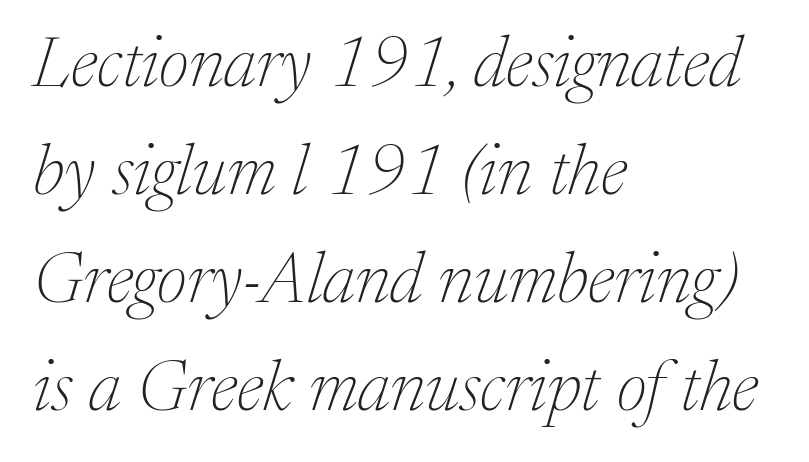
Q: Is the text bold? A: No.
Q: Is the text italic (slanted)? A: Yes, it leans right by about 17 degrees.
Q: Is the typeface a serif or a sans-serif typeface? A: Serif.
Q: Is the text underlined? A: No.
Q: How is the paragraph aligned? A: Left-aligned.
Q: Is the spacing between letters normal or unusually wide? A: Normal.
Q: Is the spacing between lines tight, normal or loose? A: Normal.
Q: Width (condensed, normal, or wide)? A: Normal.
Q: Stroke contrast? A: Medium.
Q: x-height? A: Medium.
Q: Monospaced? A: No.
